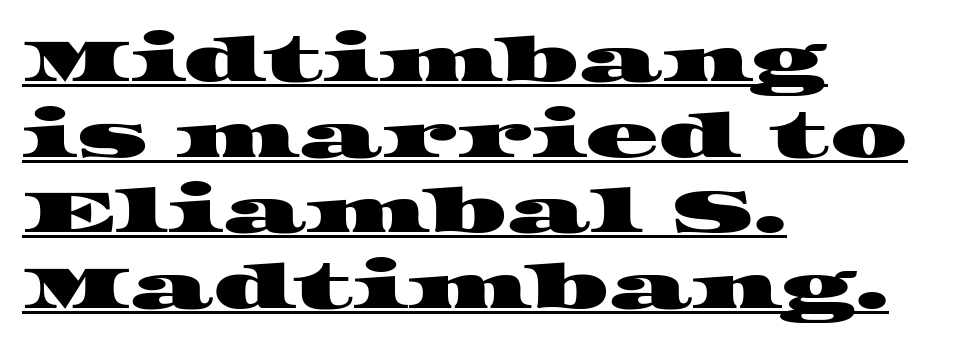
{"serif": "yes", "width": "wide", "stroke_contrast": "high", "x_height": "large", "monospaced": "no", "underline": "yes", "align": "left", "line_spacing_ratio": 1.24, "letter_spacing": "normal", "letter_spacing_em": 0.0, "glyph_px": 61}
